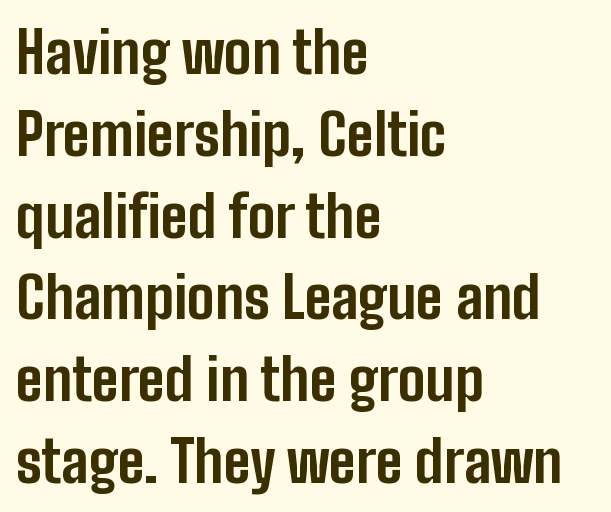
{"serif": "no", "italic": "no", "bold": "yes", "weight": "bold", "width": "condensed", "stroke_contrast": "low", "x_height": "medium", "monospaced": "no", "underline": "no", "align": "left", "line_spacing": "normal", "line_spacing_ratio": 1.41, "letter_spacing": "normal", "letter_spacing_em": 0.0, "glyph_px": 58}
